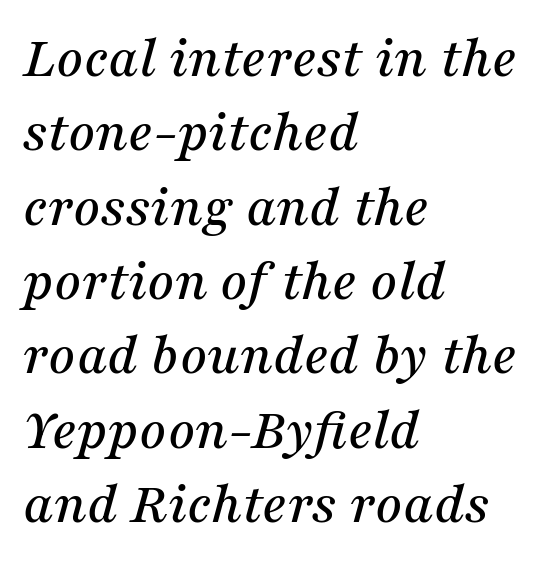
Is this a fixed-width face? No — the glyphs have proportional, varying widths. Notice how the passage keeps a crisp vertical edge on the left only. Successive baselines arrive at the customary interval. Italic? Definitely — the glyphs are oblique. Honestly, there is no underline to notice here at all.
